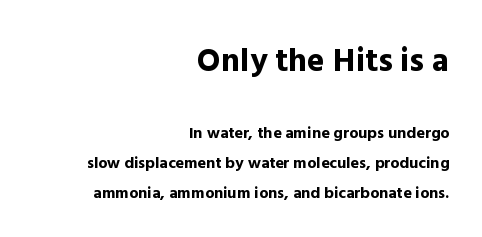
The image shows 33 px bold sans-serif type, upright; set right-aligned, line spacing 1.85x, normal letter spacing, not underlined; the first (top) block is 2.06x larger; a medium x-height.
